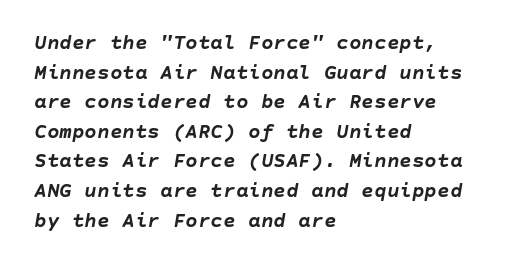
{"italic": "yes", "lean": "right", "slant_degrees": 10, "bold": "yes", "underline": "no", "align": "left", "line_spacing": "normal", "line_spacing_ratio": 1.41, "letter_spacing": "normal", "letter_spacing_em": 0.0, "glyph_px": 21}
